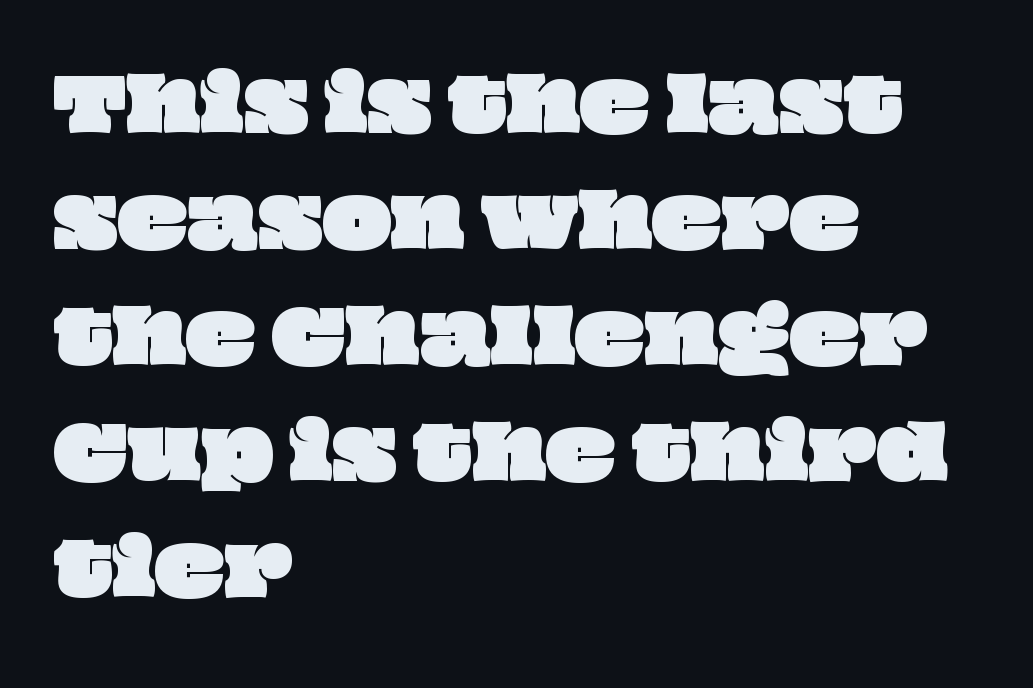
The letters advance in unequal steps, a hallmark of proportional type. Vertically, the passage feels balanced, rows spaced as you'd expect. The text block is weighted toward the left margin, trailing off unevenly rightward. Tracking here is standard; glyphs follow each other at the usual distance. The baseline area is clear.
